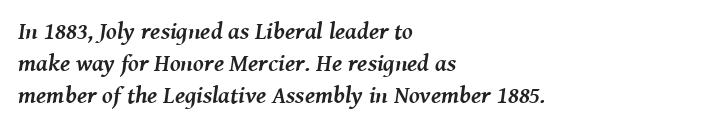
The image shows 24 px bold type, italic (leaning right); set left-aligned, normal line spacing (1.33x), normal letter spacing, not underlined.
